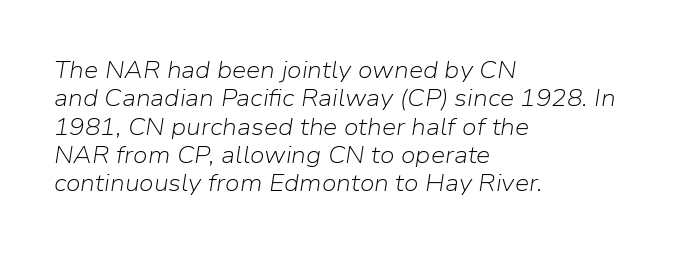
Short note: letters normally spaced. A typesetter would mark this as italic. This sample is left-justified, so line endings fall wherever the words run out. Stroke thickness stays within the range of a standard reading face or lighter. Clear beneath every line of the passage.
